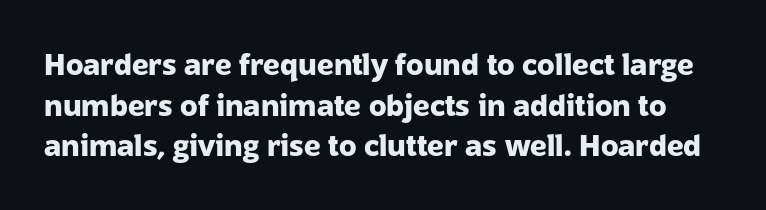
A typesetter would label this face a sans. A typesetter would call this proportional, since set widths differ per character. In terms of weight, the rendering is a true, heavy bold. This rendering features lettering with no underline. The specimen reads as upright at a glance. Summary of vertical rhythm: regular, with standard interline spacing.
